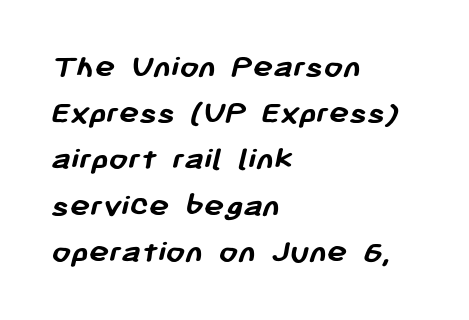
Q: Is the text bold? A: Yes.
Q: Is the typeface a serif or a sans-serif typeface? A: Sans-serif.
Q: Is the text underlined? A: No.
Q: How is the paragraph aligned? A: Left-aligned.
Q: Is the spacing between letters normal or unusually wide? A: Normal.
Q: Is the spacing between lines tight, normal or loose? A: Normal.
Q: Width (condensed, normal, or wide)? A: Normal.
Q: Stroke contrast? A: Low.
Q: x-height? A: Medium.
Q: Monospaced? A: No.
